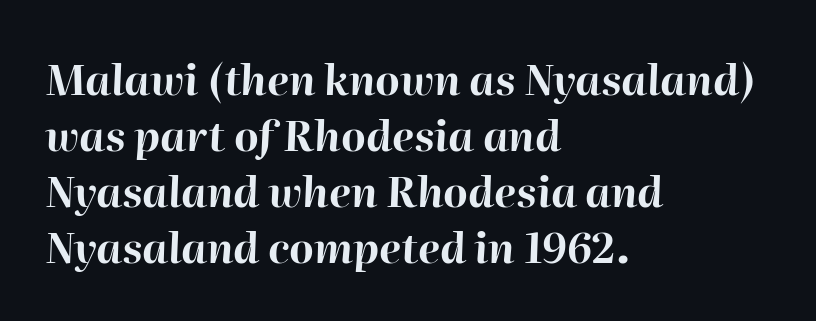
Q: Is the text bold? A: Yes.
Q: Is the text italic (slanted)? A: Yes, it leans right by about 2 degrees.
Q: Is the text underlined? A: No.
Q: How is the paragraph aligned? A: Left-aligned.
Q: Is the spacing between letters normal or unusually wide? A: Normal.
Q: Is the spacing between lines tight, normal or loose? A: Normal.
Q: Width (condensed, normal, or wide)? A: Normal.
Q: Stroke contrast? A: High.
Q: x-height? A: Medium.
Q: Monospaced? A: No.
